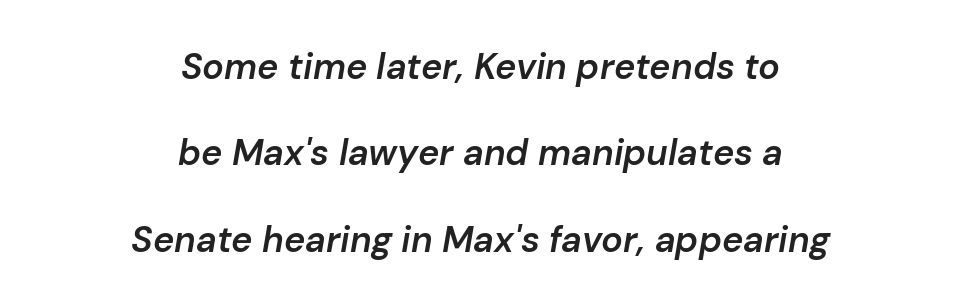
The image shows 36 px semibold type, italic (leaning right); set centered, loose line spacing (2.4x), normal letter spacing, not underlined; low stroke contrast and a medium x-height.
